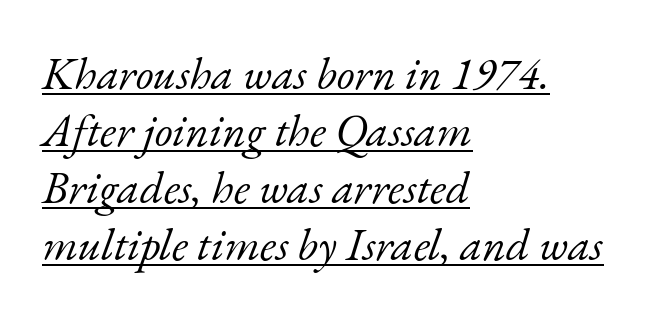
Q: Is the text bold? A: No.
Q: Is the text italic (slanted)? A: Yes, it leans right by about 17 degrees.
Q: Is the typeface a serif or a sans-serif typeface? A: Serif.
Q: Is the text underlined? A: Yes.
Q: How is the paragraph aligned? A: Left-aligned.
Q: Is the spacing between letters normal or unusually wide? A: Normal.
Q: Width (condensed, normal, or wide)? A: Normal.
Q: Stroke contrast? A: Low.
Q: x-height? A: Small.
Q: Monospaced? A: No.
